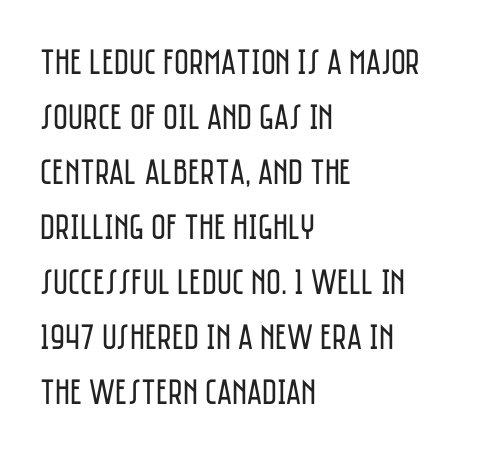
{"serif": "no", "italic": "no", "bold": "no", "weight": "regular", "width": "condensed", "stroke_contrast": "low", "x_height": "large", "monospaced": "no", "underline": "no", "align": "left", "line_spacing": "normal", "line_spacing_ratio": 1.53, "letter_spacing": "normal", "letter_spacing_em": 0.0, "glyph_px": 36}
